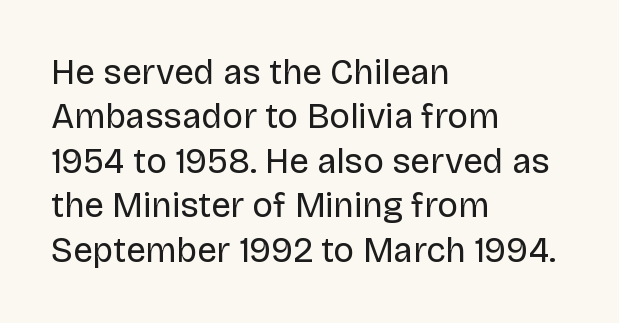
The image shows 35 px regular-weight sans-serif type, upright; set left-aligned, normal line spacing (1.27x), normal letter spacing, not underlined; low stroke contrast and a large x-height.
